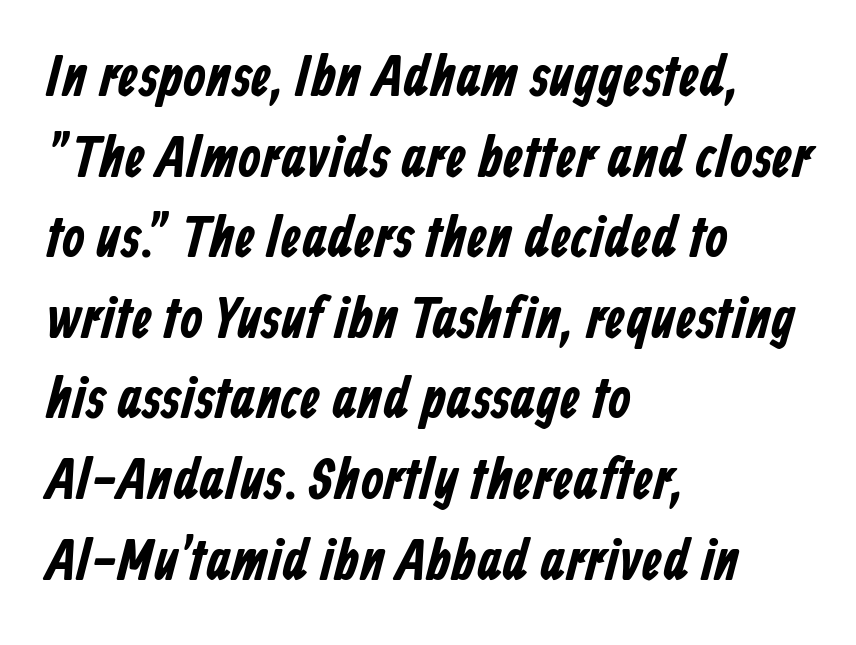
Line spacing here is normal. The area under the type is left untouched. Note the varied advance widths — an 'i' is clearly narrower than an 'm'. Letterform terminals end flat and unadorned throughout the passage.
